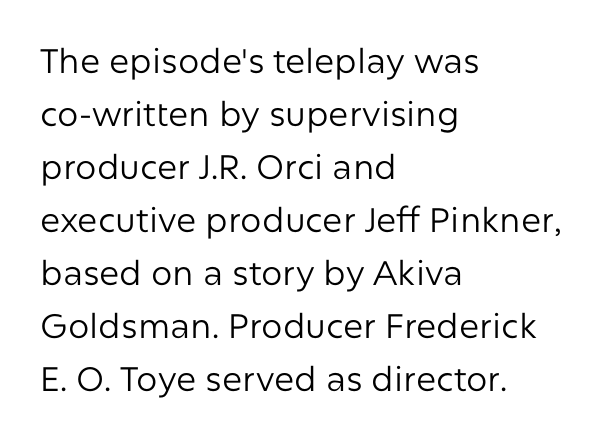
Vertical stems look standard width or narrower in stroke. Is this a sans? Yes — the strokes have no serifs. This sample uses plain, unmodified letter spacing. Horizontally, the lines are justified to the leading edge only.
